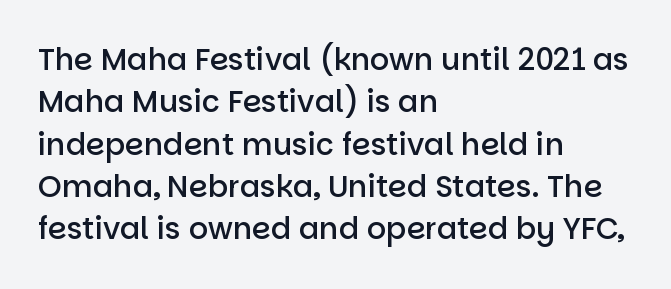
Does the lettering tilt? It doesn't — this is upright. The letters carry no serifs — their stems end cleanly without finishing strokes. The lines in this sample share a left origin and differ only in where they stop. Honestly, the row spacing looks completely unremarkable.
